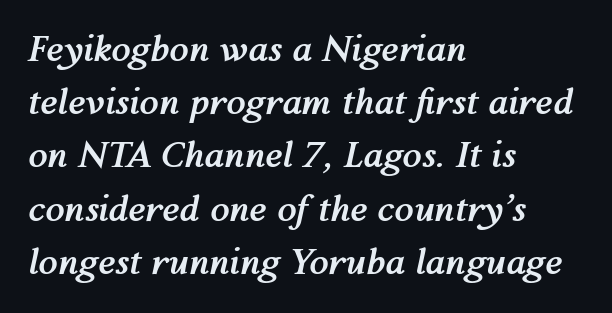
Check under the words: just untouched page. Style check: oblique. The rendering uses natural spacing where letterforms have individual widths. Its strokes are broad and dark, the hallmark of bold type.
